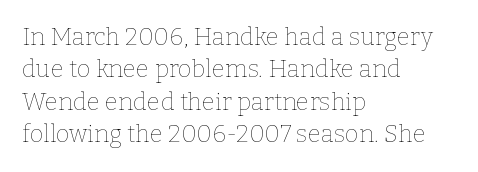
{"italic": "no", "bold": "no", "underline": "no", "align": "left", "line_spacing": "normal", "line_spacing_ratio": 1.35, "letter_spacing": "normal", "letter_spacing_em": 0.0, "glyph_px": 24}
